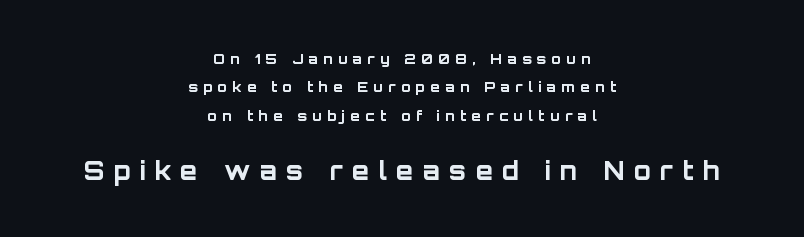
Q: Is the text bold? A: Yes.
Q: Is the text italic (slanted)? A: No, it is upright.
Q: Is the text underlined? A: No.
Q: How is the paragraph aligned? A: Centered.
Q: Is the spacing between letters normal or unusually wide? A: Unusually wide.
Q: Is the spacing between lines tight, normal or loose? A: Loose.
Q: Which block of text is set in a larger size, the first (top) or the second (bottom)? A: The second (bottom) one.
